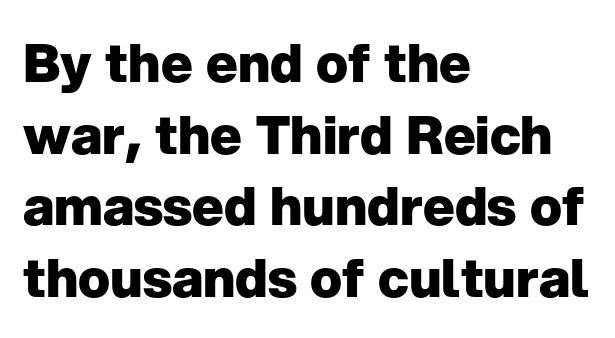
The image shows 53 px heavy sans-serif type, upright; set left-aligned, normal line spacing (1.35x), normal letter spacing, not underlined; low stroke contrast and a medium x-height.
